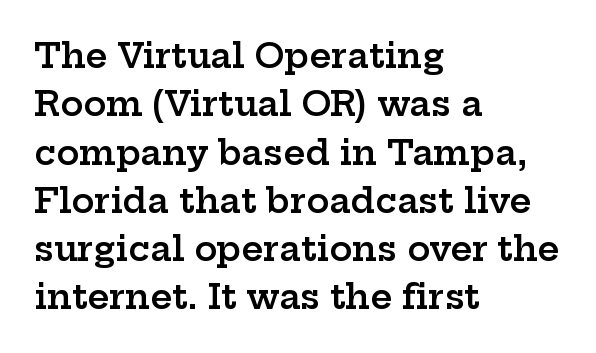
The image shows 34 px semibold, wide serif type, upright; set left-aligned, normal line spacing (1.42x), normal letter spacing, not underlined; low stroke contrast and a medium x-height.
